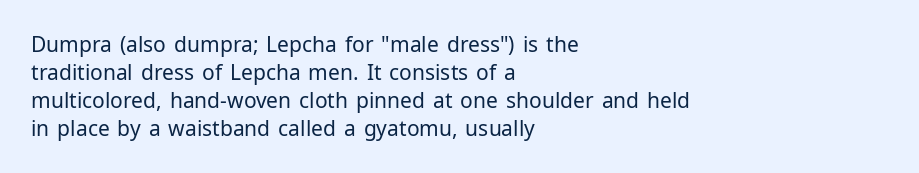
The image shows 21 px text type, upright; set left-aligned, normal line spacing (1.34x), normal letter spacing, not underlined.
